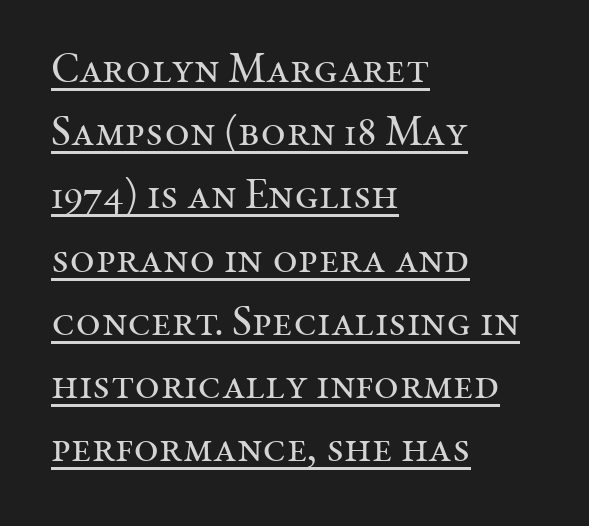
{"serif": "yes", "italic": "no", "bold": "no", "weight": "regular", "width": "normal", "stroke_contrast": "medium", "x_height": "medium", "monospaced": "no", "underline": "yes", "align": "left", "line_spacing": "normal", "line_spacing_ratio": 1.47, "letter_spacing": "normal", "letter_spacing_em": 0.0, "glyph_px": 43}
